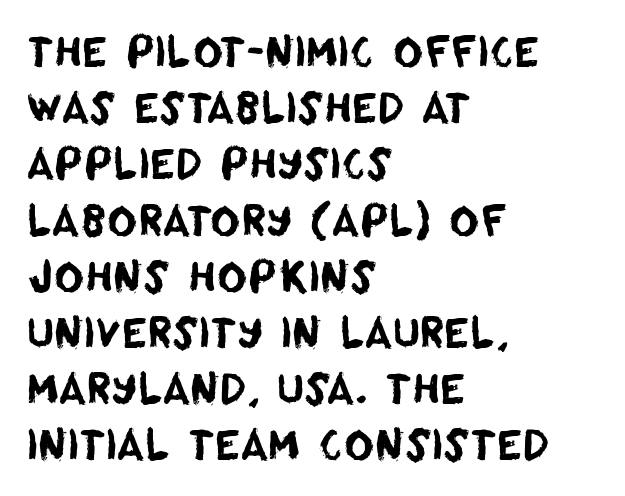
Q: Is the typeface a serif or a sans-serif typeface? A: Sans-serif.
Q: Is the text underlined? A: No.
Q: How is the paragraph aligned? A: Left-aligned.
Q: Is the spacing between letters normal or unusually wide? A: Normal.
Q: Is the spacing between lines tight, normal or loose? A: Normal.
Q: Width (condensed, normal, or wide)? A: Normal.
Q: Stroke contrast? A: Low.
Q: x-height? A: Large.
Q: Monospaced? A: No.
